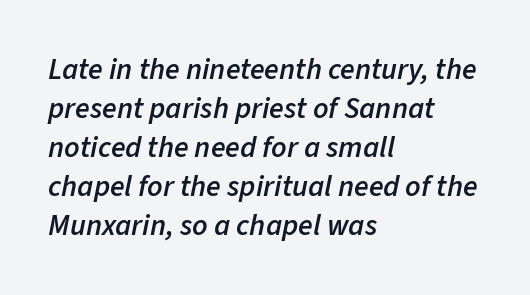
Only glyphs here, with clear space below each row. Students, this is semibold: more ink than regular, less than bold. Vertically, the passage feels balanced, rows spaced as you'd expect. Horizontally, the lines are justified to the leading edge only.
